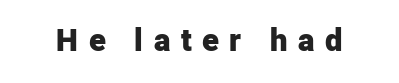
The line texture is sparse and dotted thanks to wide tracking. The rendering uses natural spacing where letterforms have individual widths. Is there any slant? The stems are plumb. Does the type have serifs? No, each stem ends abruptly. Check the space under the baseline: it is left empty.
